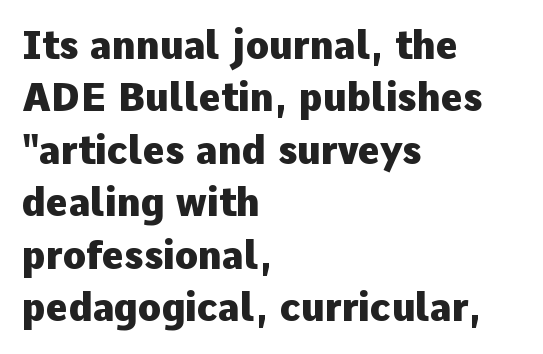
{"serif": "no", "italic": "no", "bold": "yes", "weight": "heavy", "width": "normal", "stroke_contrast": "low", "x_height": "medium", "monospaced": "no", "underline": "no", "align": "left", "line_spacing": "normal", "line_spacing_ratio": 1.38, "letter_spacing": "normal", "letter_spacing_em": 0.0, "glyph_px": 38}
